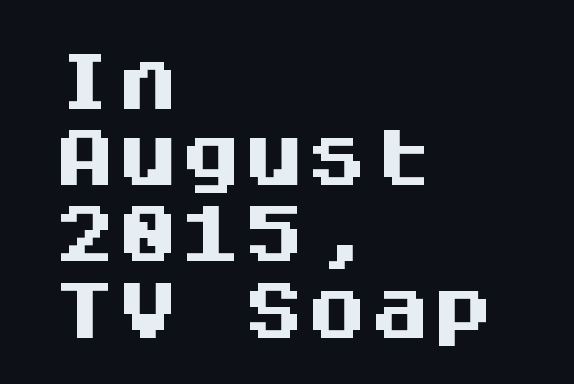
Q: Is the text bold? A: Yes.
Q: Is the text italic (slanted)? A: No, it is upright.
Q: Is the typeface a serif or a sans-serif typeface? A: Sans-serif.
Q: Is the text underlined? A: No.
Q: How is the paragraph aligned? A: Left-aligned.
Q: Is the spacing between letters normal or unusually wide? A: Normal.
Q: Width (condensed, normal, or wide)? A: Normal.
Q: Stroke contrast? A: Medium.
Q: x-height? A: Large.
Q: Monospaced? A: Yes.
